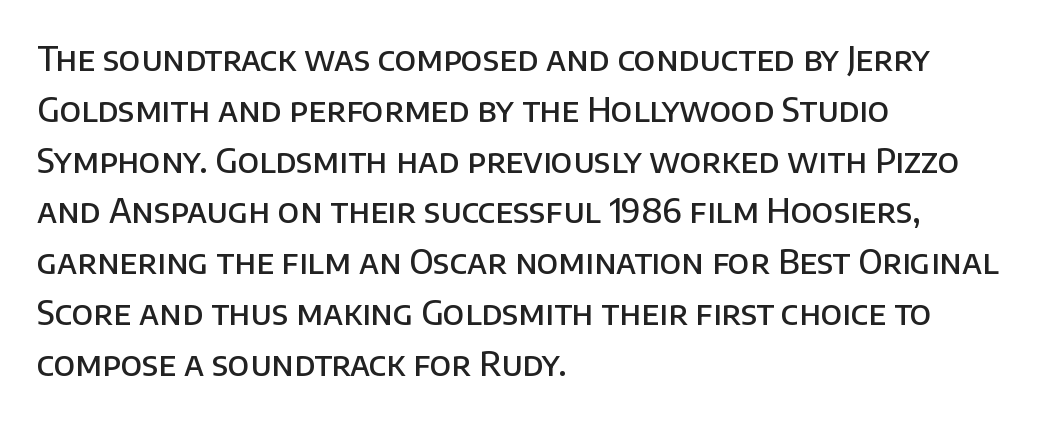
Q: Is the text bold? A: Semi-bold.
Q: Is the text italic (slanted)? A: No, it is upright.
Q: Is the typeface a serif or a sans-serif typeface? A: Sans-serif.
Q: Is the text underlined? A: No.
Q: How is the paragraph aligned? A: Left-aligned.
Q: Is the spacing between letters normal or unusually wide? A: Normal.
Q: Is the spacing between lines tight, normal or loose? A: Normal.
Q: Width (condensed, normal, or wide)? A: Normal.
Q: Stroke contrast? A: Low.
Q: x-height? A: Large.
Q: Monospaced? A: No.
